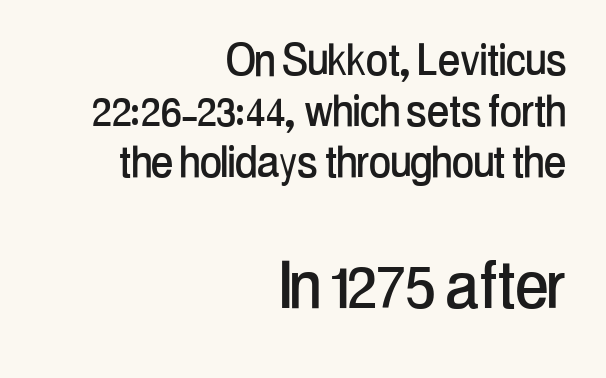
The image shows 79 px condensed sans-serif type, upright; set right-aligned, tight line spacing (0.96x), normal letter spacing, not underlined; the second (bottom) block is 1.49x larger; low stroke contrast and a medium x-height.
